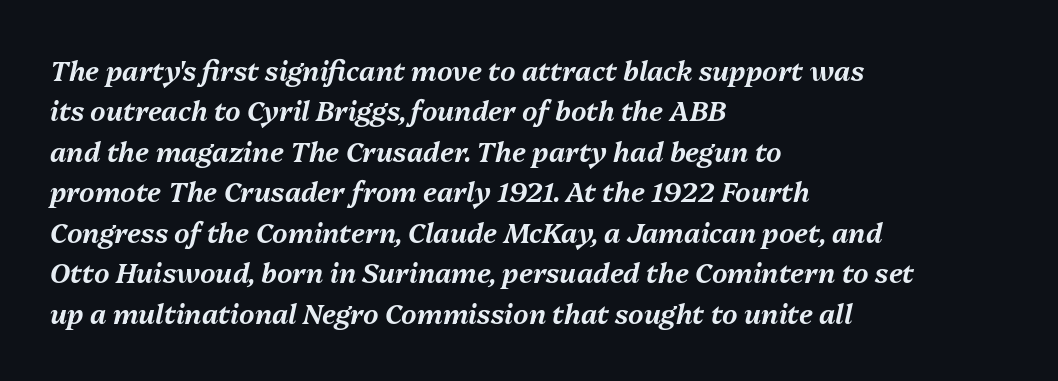
{"italic": "yes", "lean": "right", "slant_degrees": 13, "underline": "no", "align": "left", "line_spacing": "normal", "line_spacing_ratio": 1.5, "letter_spacing": "normal", "letter_spacing_em": 0.0, "glyph_px": 27}
